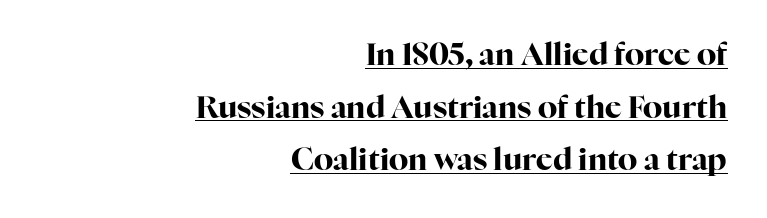
Q: Is the text bold? A: Yes.
Q: Is the text italic (slanted)? A: No, it is upright.
Q: Is the typeface a serif or a sans-serif typeface? A: Serif.
Q: Is the text underlined? A: Yes.
Q: How is the paragraph aligned? A: Right-aligned.
Q: Is the spacing between letters normal or unusually wide? A: Normal.
Q: Is the spacing between lines tight, normal or loose? A: Normal.
Q: Width (condensed, normal, or wide)? A: Normal.
Q: Stroke contrast? A: High.
Q: x-height? A: Medium.
Q: Monospaced? A: No.
